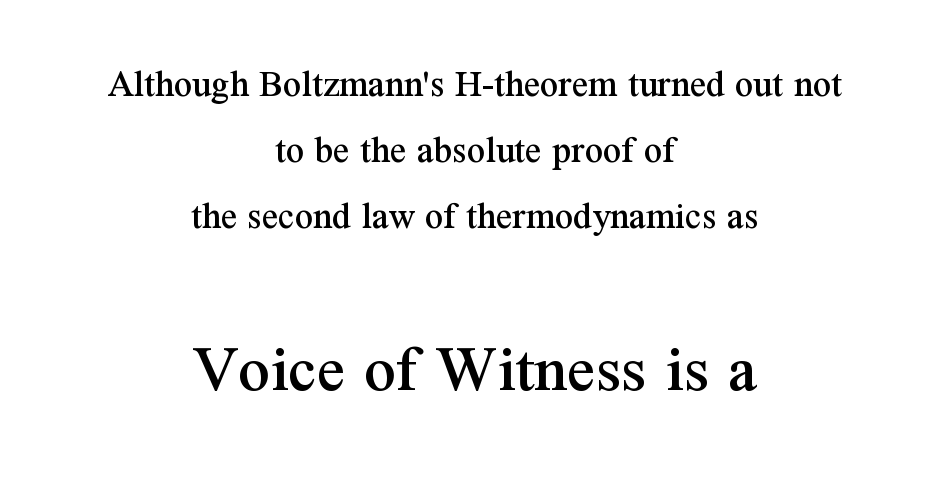
Q: Is the text italic (slanted)? A: No, it is upright.
Q: Is the typeface a serif or a sans-serif typeface? A: Serif.
Q: Is the text underlined? A: No.
Q: How is the paragraph aligned? A: Centered.
Q: Is the spacing between letters normal or unusually wide? A: Normal.
Q: Is the spacing between lines tight, normal or loose? A: Normal.
Q: Which block of text is set in a larger size, the first (top) or the second (bottom)? A: The second (bottom) one.
Q: Width (condensed, normal, or wide)? A: Normal.
Q: Stroke contrast? A: Medium.
Q: x-height? A: Medium.
Q: Monospaced? A: No.
